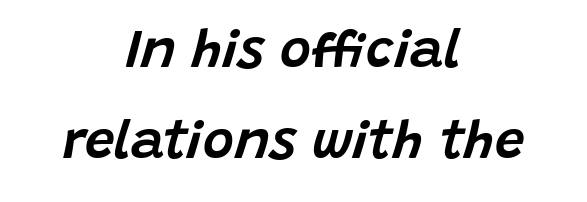
The image shows 53 px text type, italic (leaning right); set centered, line spacing 1.72x, normal letter spacing, not underlined; low stroke contrast and a large x-height.
